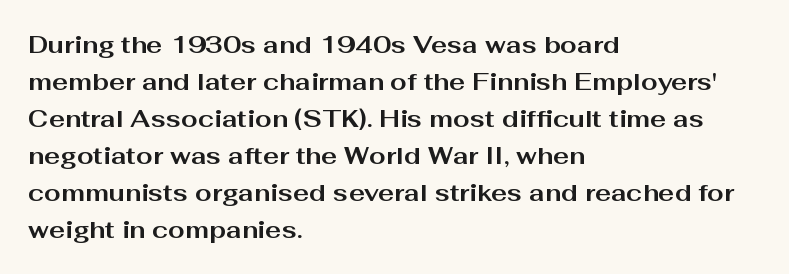
{"italic": "no", "bold": "yes", "underline": "no", "align": "left", "line_spacing": "normal", "line_spacing_ratio": 1.54, "letter_spacing": "normal", "letter_spacing_em": 0.0, "glyph_px": 24}
